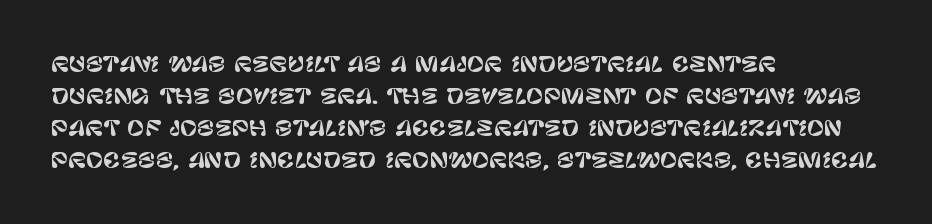
{"underline": "no", "align": "left", "line_spacing": "normal", "line_spacing_ratio": 1.52, "letter_spacing": "normal", "letter_spacing_em": 0.0, "glyph_px": 21}
